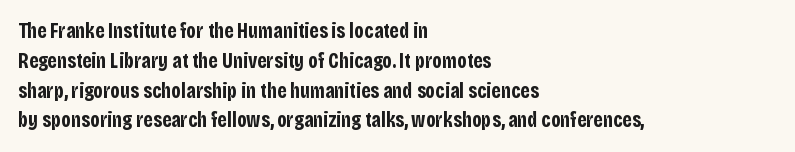
A bare baseline throughout the passage. Heavy-handed strokes throughout: this text is bold. Style check: upright. The setting favours the left margin, as ordinary paragraphs usually do. How are the letters spaced? Ordinarily, with no added tracking.
